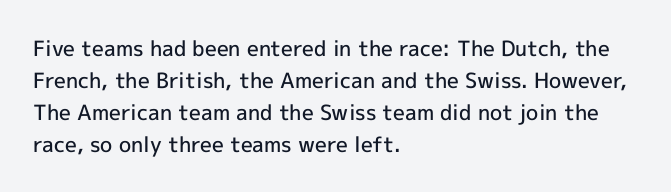
No word sits above an underline. This sample is left-justified, so line endings fall wherever the words run out. Honestly, the row spacing looks completely unremarkable. Students, this is semibold: more ink than regular, less than bold.
